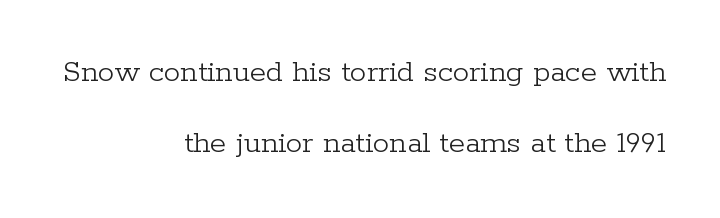
Q: Is the text bold? A: No.
Q: Is the text italic (slanted)? A: No, it is upright.
Q: Is the typeface a serif or a sans-serif typeface? A: Serif.
Q: Is the text underlined? A: No.
Q: How is the paragraph aligned? A: Right-aligned.
Q: Is the spacing between letters normal or unusually wide? A: Normal.
Q: Is the spacing between lines tight, normal or loose? A: Loose.
Q: Width (condensed, normal, or wide)? A: Normal.
Q: Stroke contrast? A: Low.
Q: x-height? A: Medium.
Q: Monospaced? A: No.
